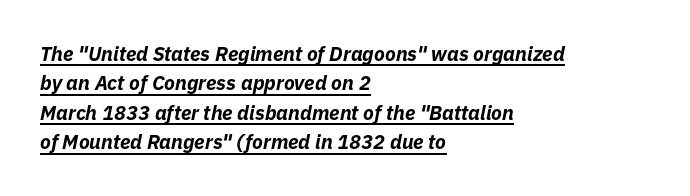
The rendering keeps characters at their native spacing. The passage shown is underscored from start to finish. Does the lettering tilt? It does — this is italic. The rendering anchors every line to the left-hand side.
